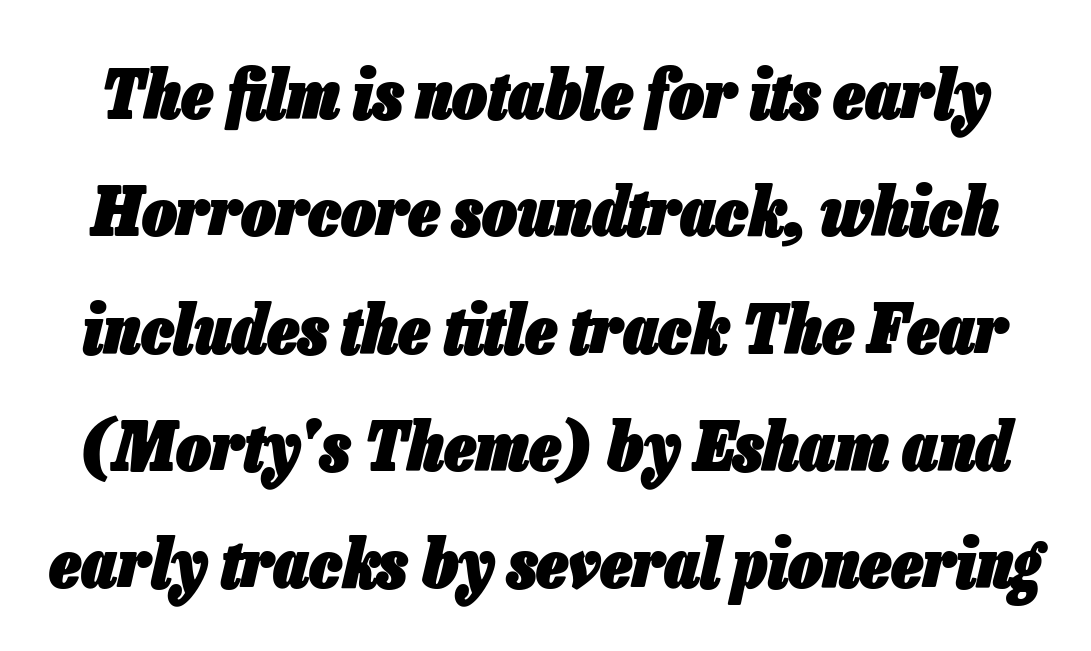
{"italic": "yes", "lean": "right", "slant_degrees": 13, "bold": "yes", "weight": "heavy", "width": "condensed", "stroke_contrast": "low", "x_height": "medium", "monospaced": "no", "underline": "no", "line_spacing": "normal", "line_spacing_ratio": 1.7, "letter_spacing": "normal", "letter_spacing_em": 0.0, "glyph_px": 69}
